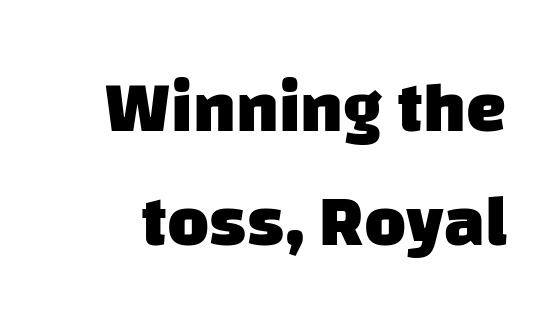
The image shows 72 px heavy sans-serif type; set normal line spacing (1.58x), normal letter spacing, not underlined; low stroke contrast and a large x-height.
